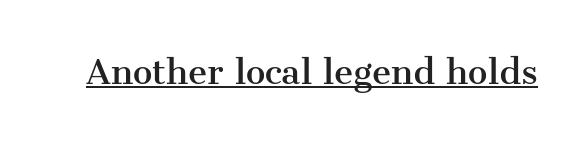
Q: Is the text italic (slanted)? A: No, it is upright.
Q: Is the typeface a serif or a sans-serif typeface? A: Serif.
Q: Is the text underlined? A: Yes.
Q: Is the spacing between letters normal or unusually wide? A: Normal.
Q: Width (condensed, normal, or wide)? A: Normal.
Q: Stroke contrast? A: Medium.
Q: x-height? A: Medium.
Q: Monospaced? A: No.
